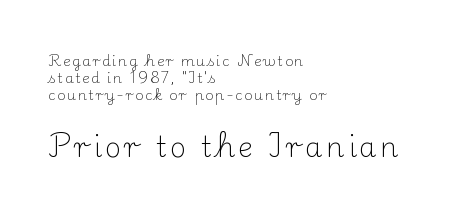
Q: Is the text bold? A: No.
Q: Is the text italic (slanted)? A: No, it is upright.
Q: Is the typeface a serif or a sans-serif typeface? A: Serif.
Q: Is the text underlined? A: No.
Q: How is the paragraph aligned? A: Left-aligned.
Q: Which block of text is set in a larger size, the first (top) or the second (bottom)? A: The second (bottom) one.
Q: Width (condensed, normal, or wide)? A: Normal.
Q: Stroke contrast? A: Medium.
Q: x-height? A: Small.
Q: Monospaced? A: No.
